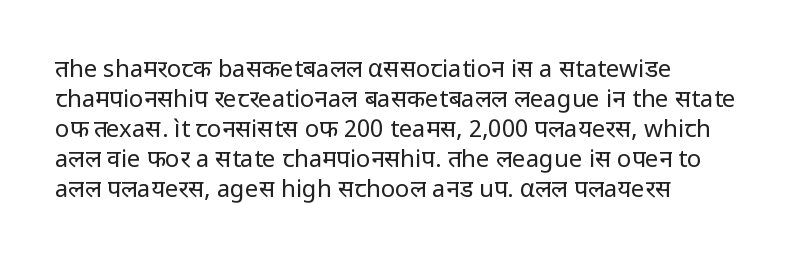
The image shows 24 px text type, upright; set left-aligned, normal line spacing (1.25x), normal letter spacing, not underlined.
